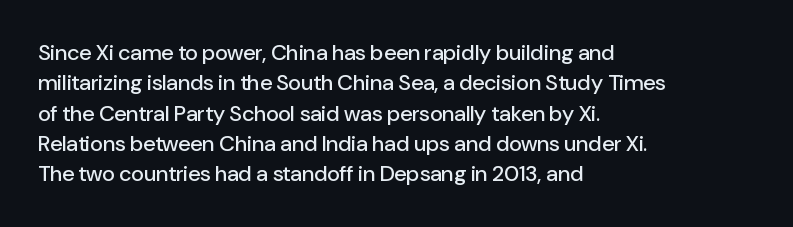
The image shows 22 px text type, upright; set left-aligned, normal line spacing (1.38x), normal letter spacing, not underlined.
